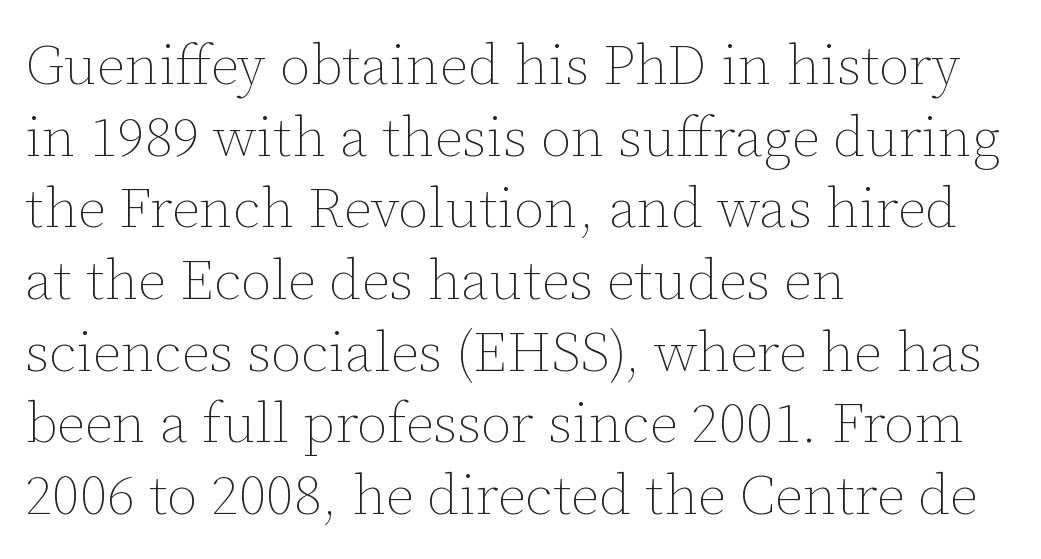
The image shows 56 px thin type, upright; set left-aligned, normal line spacing (1.28x), normal letter spacing, not underlined; low stroke contrast and a medium x-height.
